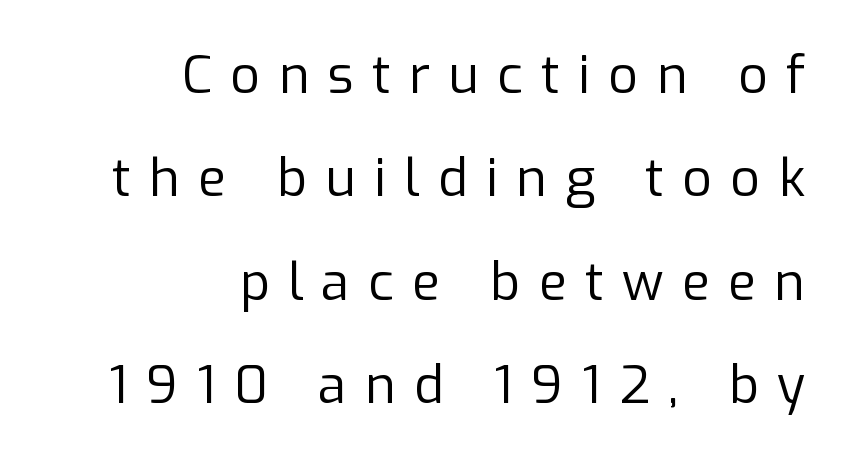
Line ends are locked; line starts wander. Check the space under the baseline: it is left empty. The leading is generous, giving the passage an open texture. You could not count columns in this text — the font is proportionally spaced.
